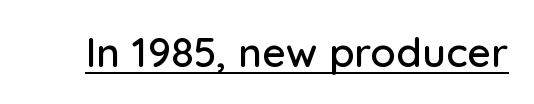
The image shows 41 px sans-serif type, upright; set normal letter spacing, underlined; low stroke contrast and a medium x-height.
